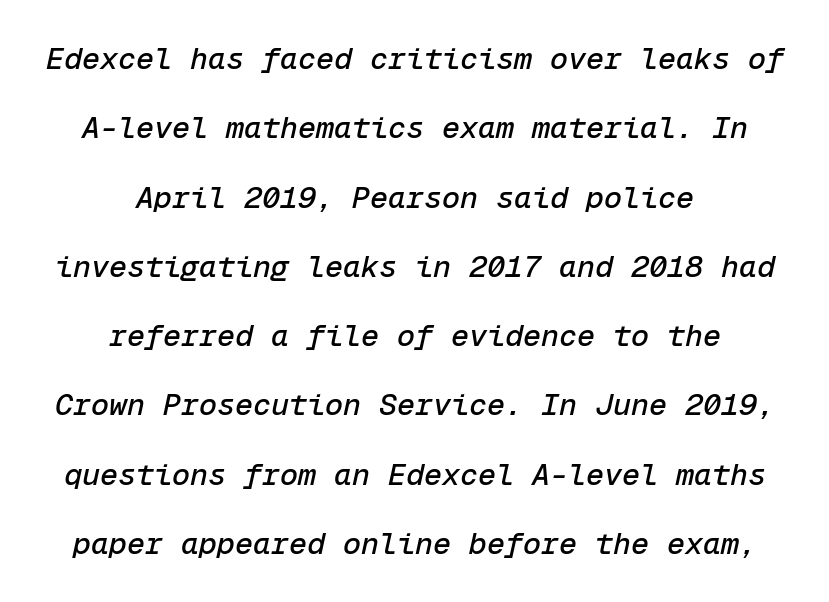
Caption: multi-line text, centered on the measure. These lines stand farther apart than default settings would place them. You could count columns in this text — the font is strictly monospaced. Descenders hang freely into open space. Characters are canted at an angle relative to the baseline's perpendicular. The letterforms sit shoulder to shoulder at normal distance.
